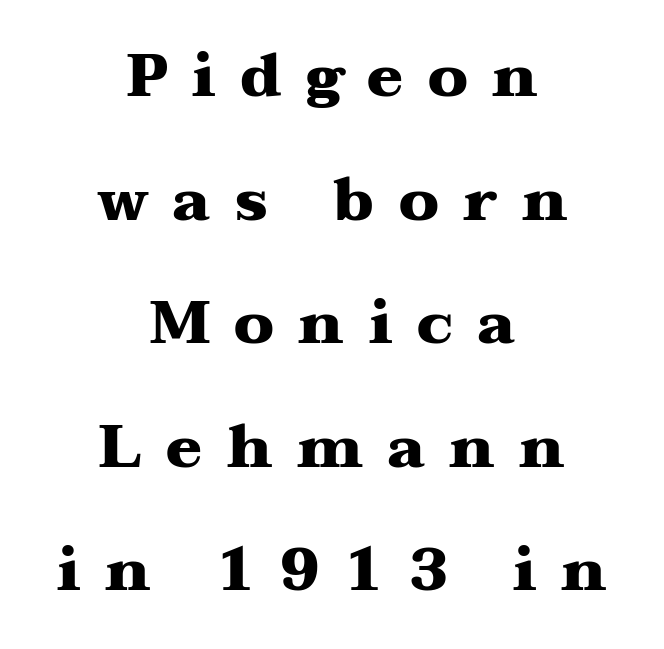
{"serif": "yes", "italic": "no", "bold": "yes", "weight": "heavy", "width": "wide", "stroke_contrast": "medium", "x_height": "medium", "monospaced": "no", "underline": "no", "align": "center", "line_spacing": "loose", "line_spacing_ratio": 2.06, "letter_spacing": "wide", "letter_spacing_em": 0.41, "glyph_px": 60}
